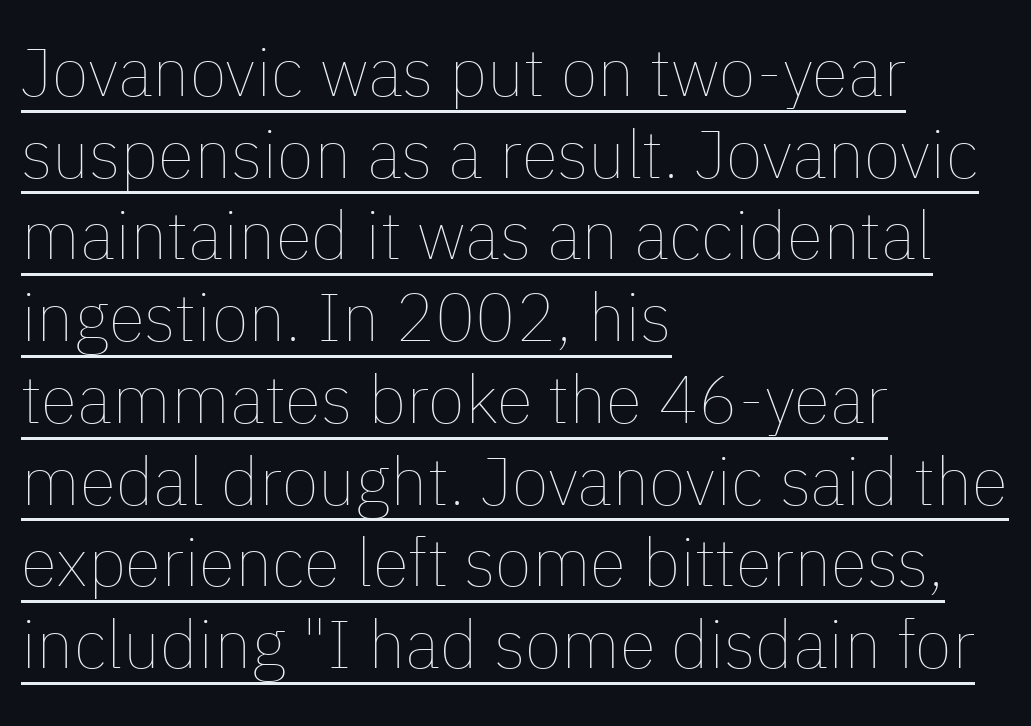
Every word sits above its own underline. Line starts are locked; line ends wander. Heft: none added — not bold. Each word holds together tightly as a unit, with standard inter-letter gaps. You could not count columns in this text — the font is proportionally spaced. This is roman type, the default non-slanted kind.
